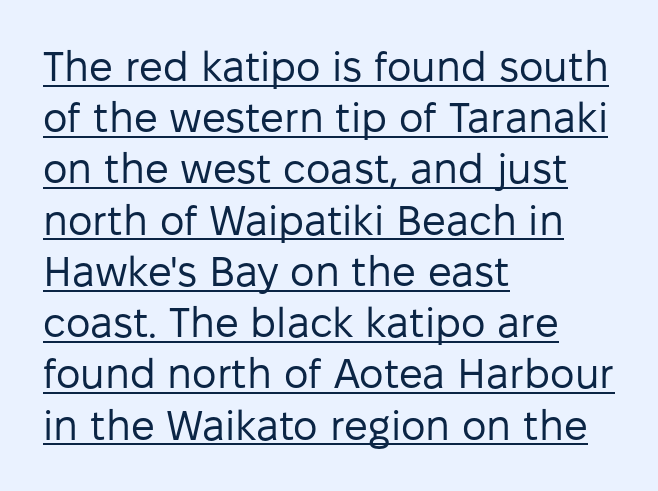
{"serif": "no", "italic": "no", "bold": "no", "weight": "regular", "width": "normal", "stroke_contrast": "low", "x_height": "medium", "monospaced": "no", "underline": "yes", "align": "left", "line_spacing_ratio": 1.22, "letter_spacing": "normal", "letter_spacing_em": 0.0, "glyph_px": 42}
